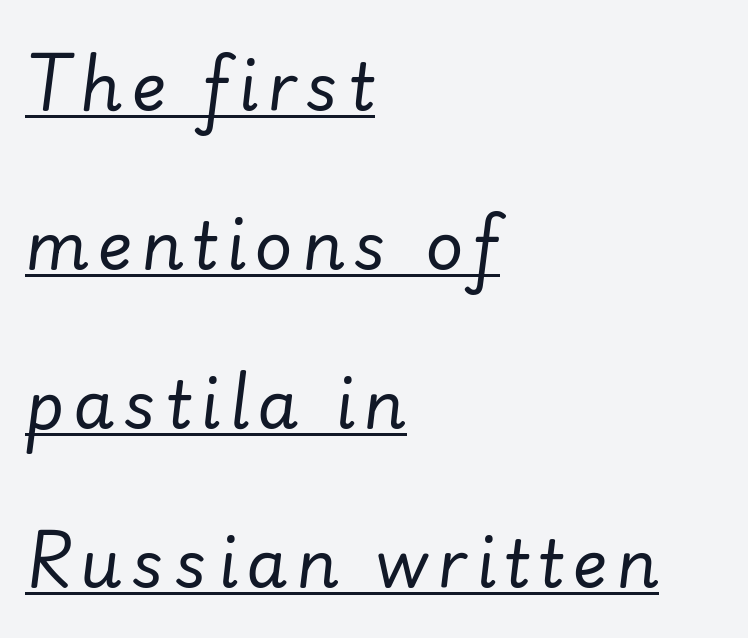
{"italic": "yes", "lean": "right", "slant_degrees": 7, "bold": "no", "weight": "regular", "width": "normal", "stroke_contrast": "low", "x_height": "small", "monospaced": "no", "underline": "yes", "align": "left", "line_spacing": "loose", "line_spacing_ratio": 2.41, "glyph_px": 66}
